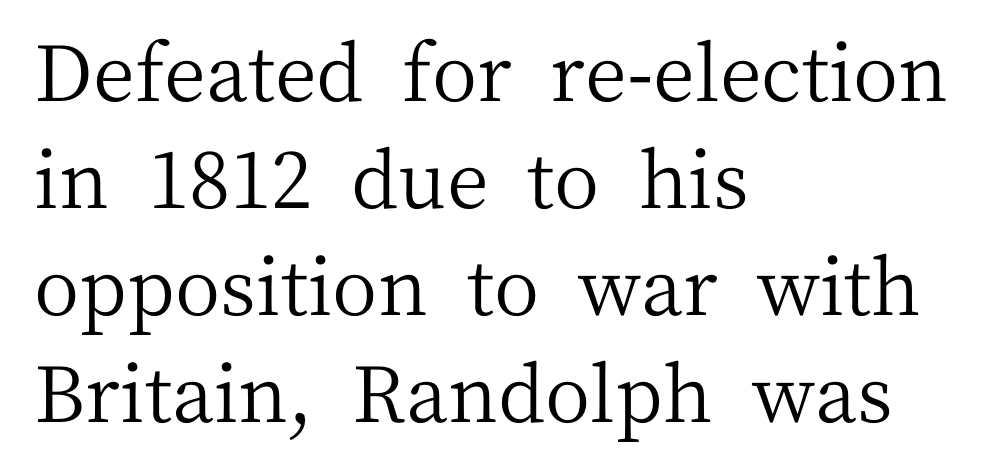
The image shows 78 px regular-weight serif type, upright; set left-aligned, normal line spacing (1.37x), normal letter spacing, not underlined; medium stroke contrast and a medium x-height.
